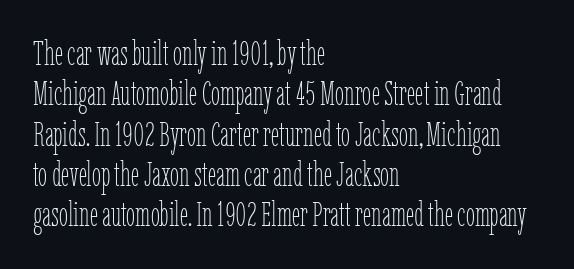
Each line starts at the same left margin while the right side varies. Standard letterfit; no display-style spreading of the glyphs. Nope, not italic — everything's standing straight. Type without underlining. These lines are rendered in a variable-pitch font. Weight: in the light-to-regular range.
